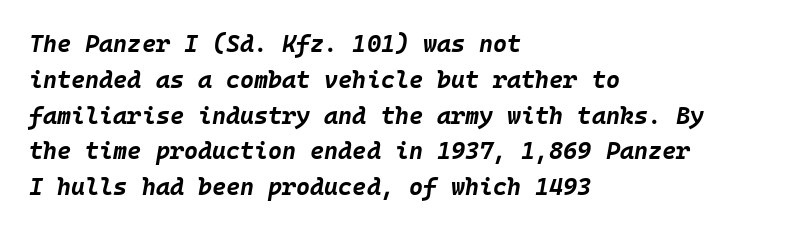
The image shows 24 px bold type, italic (leaning right); set left-aligned, normal line spacing (1.49x), normal letter spacing, not underlined.
